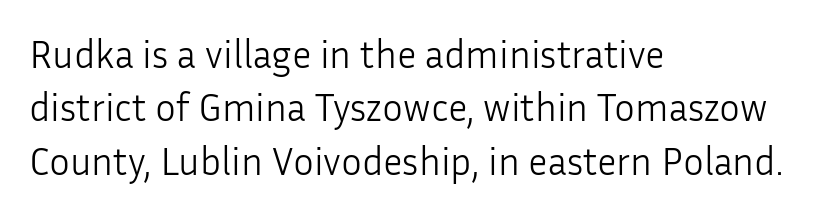
Q: Is the text bold? A: No.
Q: Is the text italic (slanted)? A: No, it is upright.
Q: Is the typeface a serif or a sans-serif typeface? A: Sans-serif.
Q: Is the text underlined? A: No.
Q: How is the paragraph aligned? A: Left-aligned.
Q: Is the spacing between letters normal or unusually wide? A: Normal.
Q: Is the spacing between lines tight, normal or loose? A: Normal.
Q: Width (condensed, normal, or wide)? A: Normal.
Q: Stroke contrast? A: Low.
Q: x-height? A: Medium.
Q: Monospaced? A: No.
